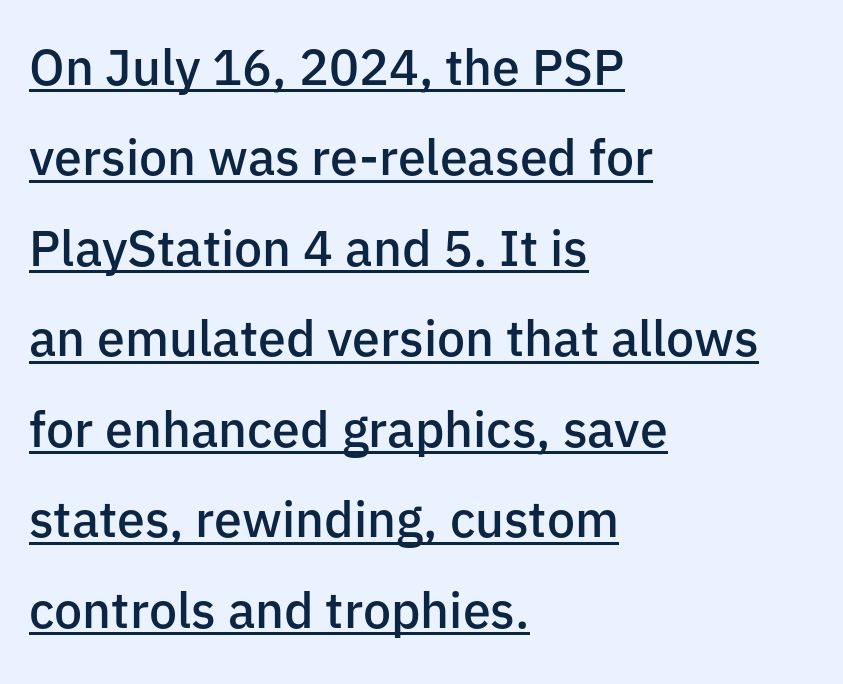
Q: Is the text bold? A: Semi-bold.
Q: Is the text italic (slanted)? A: No, it is upright.
Q: Is the typeface a serif or a sans-serif typeface? A: Sans-serif.
Q: Is the text underlined? A: Yes.
Q: How is the paragraph aligned? A: Left-aligned.
Q: Is the spacing between letters normal or unusually wide? A: Normal.
Q: Width (condensed, normal, or wide)? A: Normal.
Q: Stroke contrast? A: Low.
Q: x-height? A: Medium.
Q: Monospaced? A: No.
